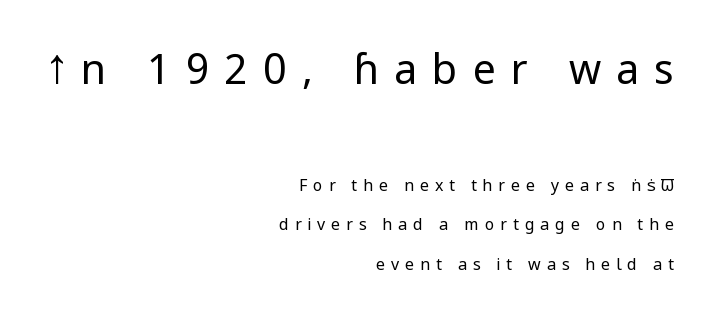
The area under the type is left untouched. Caption: multi-line text, flush right, ragged left. The face used here is rendered with a markedly widened letterfit. Stroke terminals: plain, sans-serif. Compare the two chunks: the upper has the greater cap height.
